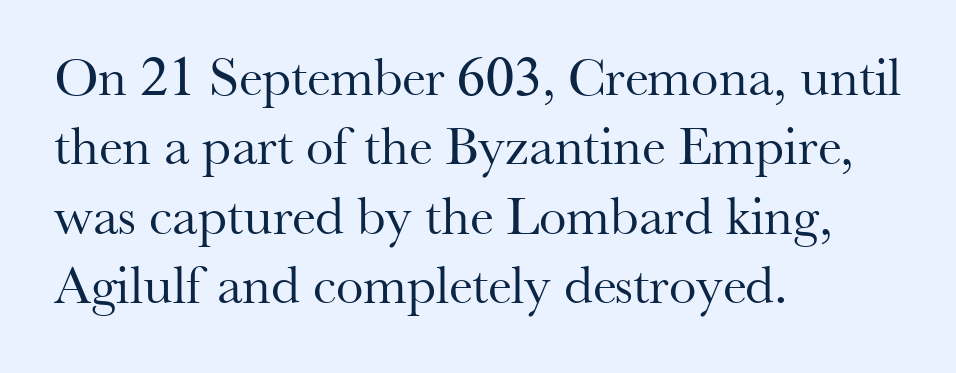
The image shows 55 px regular-weight serif type, upright; set left-aligned, normal line spacing (1.26x), normal letter spacing, not underlined; medium stroke contrast and a small x-height.
